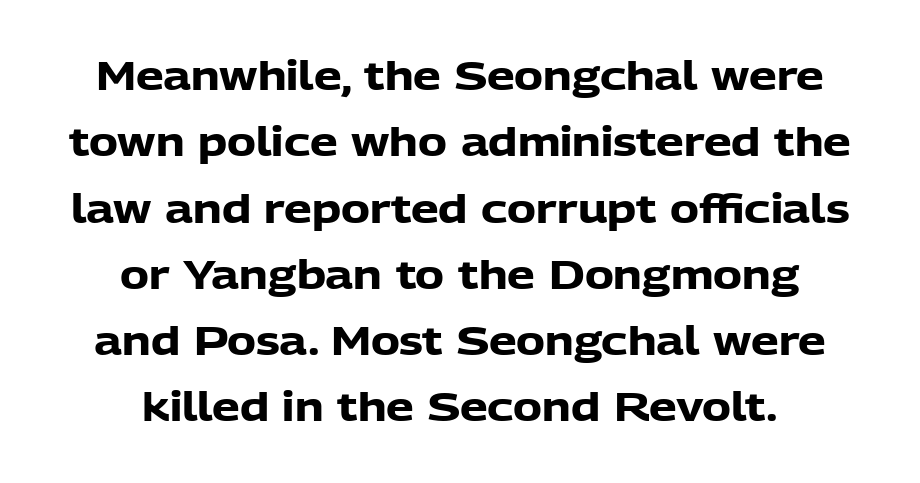
Q: Is the text bold? A: Yes.
Q: Is the text italic (slanted)? A: No, it is upright.
Q: Is the typeface a serif or a sans-serif typeface? A: Sans-serif.
Q: Is the text underlined? A: No.
Q: How is the paragraph aligned? A: Centered.
Q: Is the spacing between letters normal or unusually wide? A: Normal.
Q: Is the spacing between lines tight, normal or loose? A: Normal.
Q: Width (condensed, normal, or wide)? A: Normal.
Q: Stroke contrast? A: Low.
Q: x-height? A: Medium.
Q: Monospaced? A: No.
